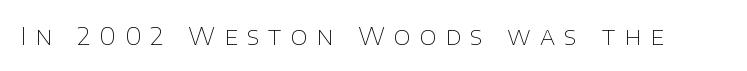
Posture: straight, roman, zero tilt. Quick note: underline off. Tracking value appears strongly positive — letters spread wide. Stems here are at most as thick as an everyday book face.
